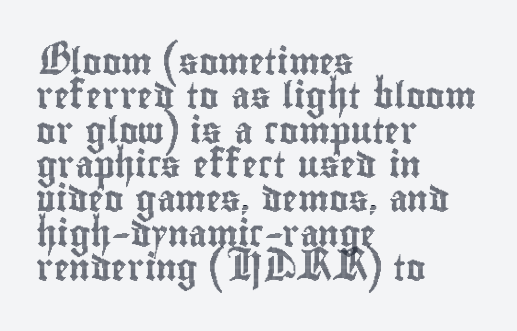
Here the glyphs are tracked normally, forming tight word shapes. Notice how the passage keeps a crisp vertical edge on the left only. A normal amount of white space separates one row of letters from the next. The string is rendered with underlining switched off.
